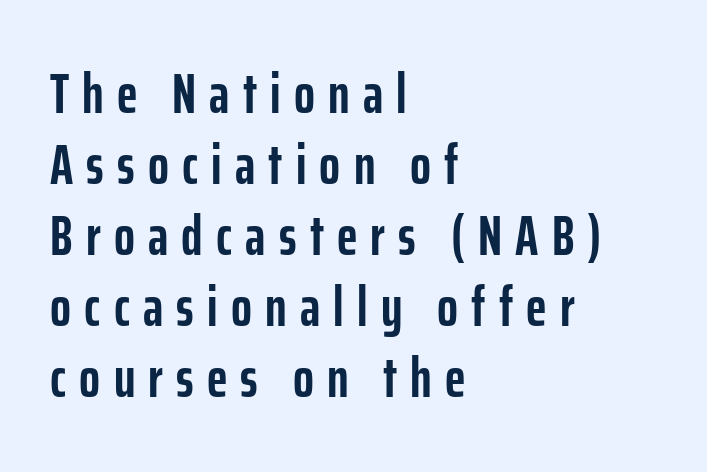
Q: Is the text bold? A: Yes.
Q: Is the text italic (slanted)? A: No, it is upright.
Q: Is the typeface a serif or a sans-serif typeface? A: Sans-serif.
Q: Is the text underlined? A: No.
Q: How is the paragraph aligned? A: Left-aligned.
Q: Is the spacing between letters normal or unusually wide? A: Unusually wide.
Q: Is the spacing between lines tight, normal or loose? A: Normal.
Q: Width (condensed, normal, or wide)? A: Condensed.
Q: Stroke contrast? A: Low.
Q: x-height? A: Medium.
Q: Monospaced? A: No.
